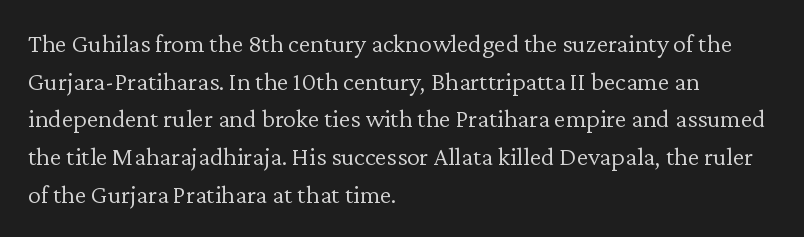
{"italic": "no", "bold": "no", "underline": "no", "align": "left", "line_spacing": "normal", "line_spacing_ratio": 1.45, "letter_spacing": "normal", "letter_spacing_em": 0.0, "glyph_px": 26}
